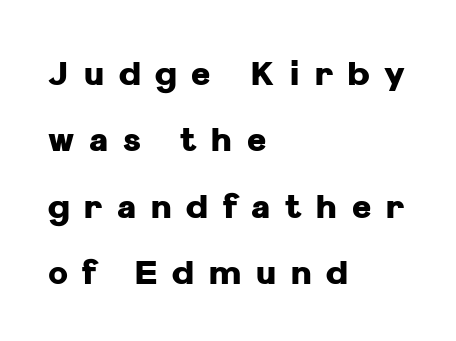
The image shows 33 px heavy sans-serif type, upright; set left-aligned, loose line spacing (2.01x), unusually wide letter spacing (+0.45 em), not underlined; low stroke contrast and a medium x-height.
